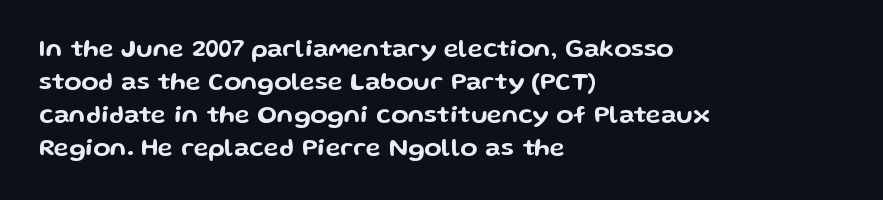
Q: Is the text italic (slanted)? A: No, it is upright.
Q: Is the text underlined? A: No.
Q: How is the paragraph aligned? A: Left-aligned.
Q: Is the spacing between letters normal or unusually wide? A: Normal.
Q: Is the spacing between lines tight, normal or loose? A: Normal.
